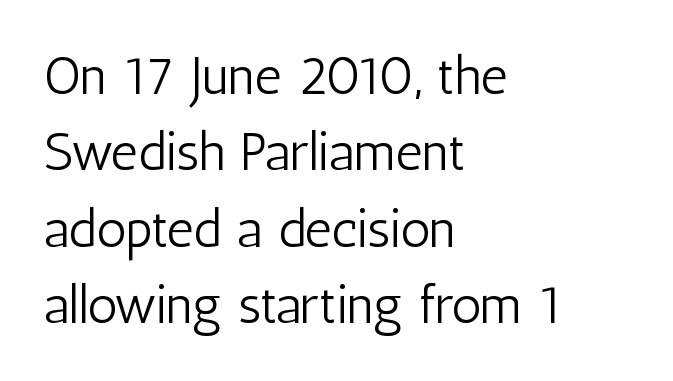
The image shows 53 px light, condensed sans-serif type, upright; set left-aligned, normal line spacing (1.44x), normal letter spacing, not underlined; low stroke contrast and a medium x-height.
